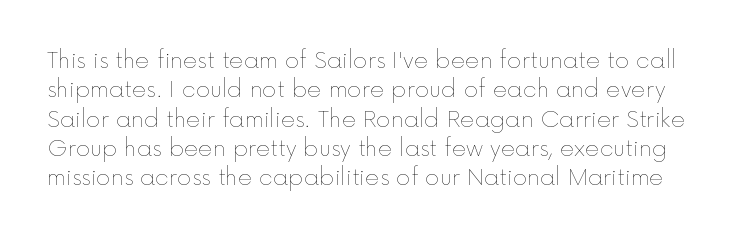
Q: Is the text bold? A: No.
Q: Is the text italic (slanted)? A: No, it is upright.
Q: Is the text underlined? A: No.
Q: Is the spacing between letters normal or unusually wide? A: Normal.
Q: Is the spacing between lines tight, normal or loose? A: Normal.
